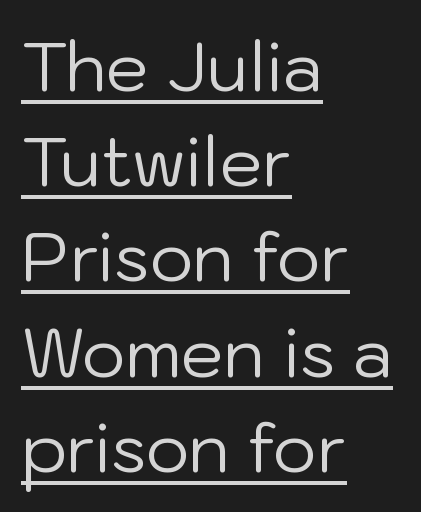
Q: Is the text bold? A: No.
Q: Is the text italic (slanted)? A: No, it is upright.
Q: Is the typeface a serif or a sans-serif typeface? A: Sans-serif.
Q: Is the text underlined? A: Yes.
Q: How is the paragraph aligned? A: Left-aligned.
Q: Is the spacing between letters normal or unusually wide? A: Normal.
Q: Is the spacing between lines tight, normal or loose? A: Normal.
Q: Width (condensed, normal, or wide)? A: Normal.
Q: Stroke contrast? A: Low.
Q: x-height? A: Medium.
Q: Monospaced? A: No.
